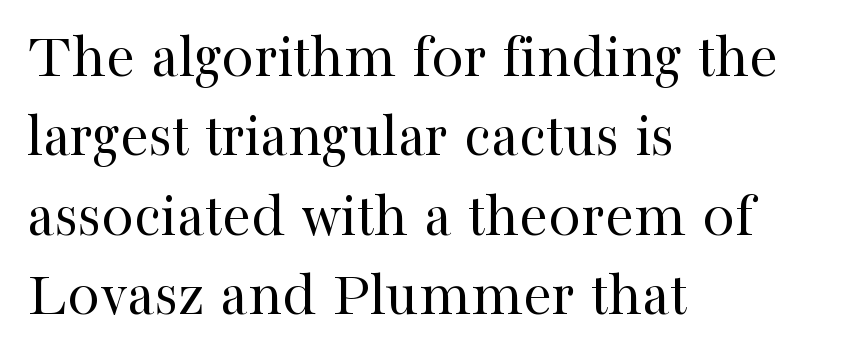
Which margin do the lines hug? The left one — the right edge is uneven. The letters stand upright; this is a roman face. Typographically, this falls in the serif category. Character widths vary here, with narrow letters taking less room than wide ones. The letters sit at their default tracking, neither squeezed nor spread.
